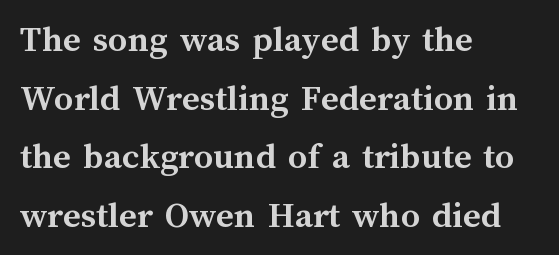
Q: Is the text bold? A: Yes.
Q: Is the text italic (slanted)? A: No, it is upright.
Q: Is the text underlined? A: No.
Q: How is the paragraph aligned? A: Left-aligned.
Q: Is the spacing between letters normal or unusually wide? A: Normal.
Q: Is the spacing between lines tight, normal or loose? A: Normal.
Q: Width (condensed, normal, or wide)? A: Normal.
Q: Stroke contrast? A: Medium.
Q: x-height? A: Medium.
Q: Monospaced? A: No.
